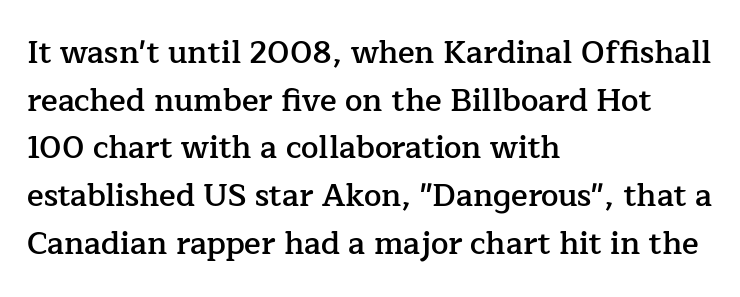
Spacing between characters is what you'd get straight out of the box. Letters rest on an invisible, unmarked baseline. How heavy is the stroke? Medium-heavy — a semibold, shy of bold. In terms of leading, this rendering sits right in the middle. The rendering anchors every line to the left-hand side. The face used here is proportionally spaced, like ordinary book or web type.
